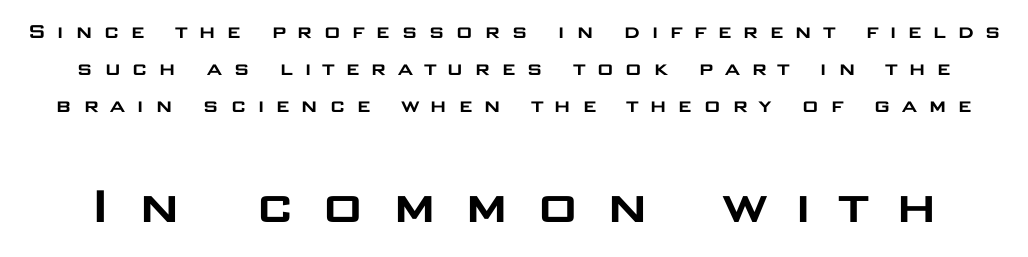
Q: Is the text italic (slanted)? A: No, it is upright.
Q: Is the typeface a serif or a sans-serif typeface? A: Sans-serif.
Q: Is the text underlined? A: No.
Q: Is the spacing between letters normal or unusually wide? A: Unusually wide.
Q: Is the spacing between lines tight, normal or loose? A: Normal.
Q: Which block of text is set in a larger size, the first (top) or the second (bottom)? A: The second (bottom) one.
Q: Width (condensed, normal, or wide)? A: Wide.
Q: Stroke contrast? A: Low.
Q: x-height? A: Large.
Q: Monospaced? A: No.
